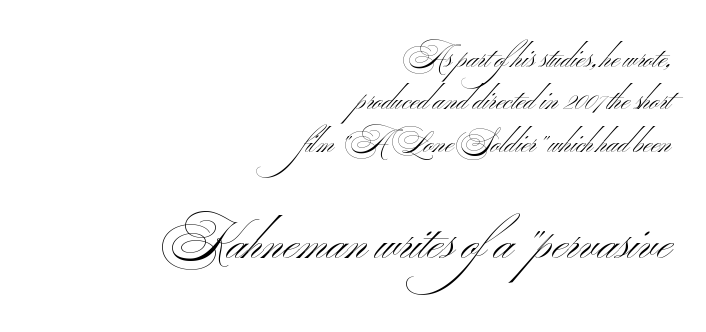
{"serif": "no", "bold": "no", "weight": "light", "width": "wide", "stroke_contrast": "medium", "x_height": "small", "monospaced": "no", "underline": "no", "align": "right", "line_spacing": "normal", "line_spacing_ratio": 1.46, "letter_spacing": "normal", "letter_spacing_em": 0.0, "larger_block": "second", "size_ratio": 1.72, "glyph_px": 50}
